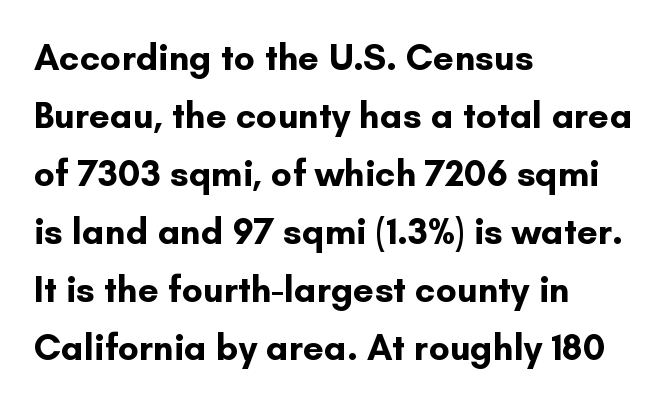
Q: Is the text bold? A: Yes.
Q: Is the text italic (slanted)? A: No, it is upright.
Q: Is the typeface a serif or a sans-serif typeface? A: Sans-serif.
Q: Is the text underlined? A: No.
Q: How is the paragraph aligned? A: Left-aligned.
Q: Is the spacing between letters normal or unusually wide? A: Normal.
Q: Is the spacing between lines tight, normal or loose? A: Normal.
Q: Width (condensed, normal, or wide)? A: Normal.
Q: Stroke contrast? A: Low.
Q: x-height? A: Small.
Q: Monospaced? A: No.
